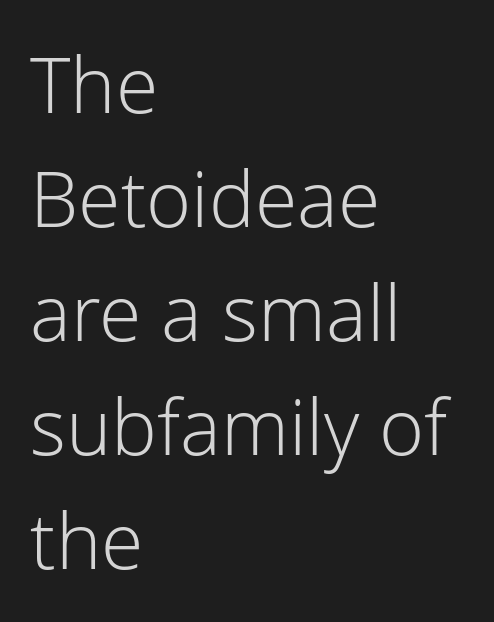
Q: Is the text bold? A: No.
Q: Is the text italic (slanted)? A: No, it is upright.
Q: Is the typeface a serif or a sans-serif typeface? A: Sans-serif.
Q: Is the text underlined? A: No.
Q: How is the paragraph aligned? A: Left-aligned.
Q: Is the spacing between letters normal or unusually wide? A: Normal.
Q: Is the spacing between lines tight, normal or loose? A: Normal.
Q: Width (condensed, normal, or wide)? A: Normal.
Q: Stroke contrast? A: Low.
Q: x-height? A: Medium.
Q: Monospaced? A: No.
